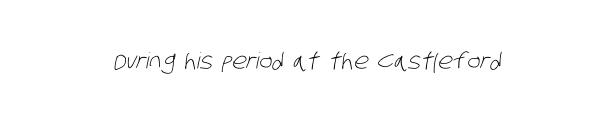
{"bold": "no", "underline": "no", "letter_spacing": "normal", "letter_spacing_em": 0.0, "glyph_px": 22}
